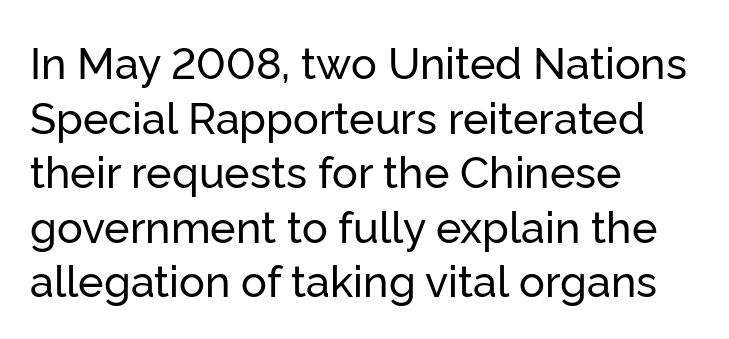
The passage shown is typed in a proportional face where columns would drift. This is roman type, the default non-slanted kind. Nothing unusual about the tracking: characters are spaced as the font intends. Regarding serifs, this sample does without them. Words float on clear page, feet unadorned. The lines in this sample share a left origin and differ only in where they stop.
